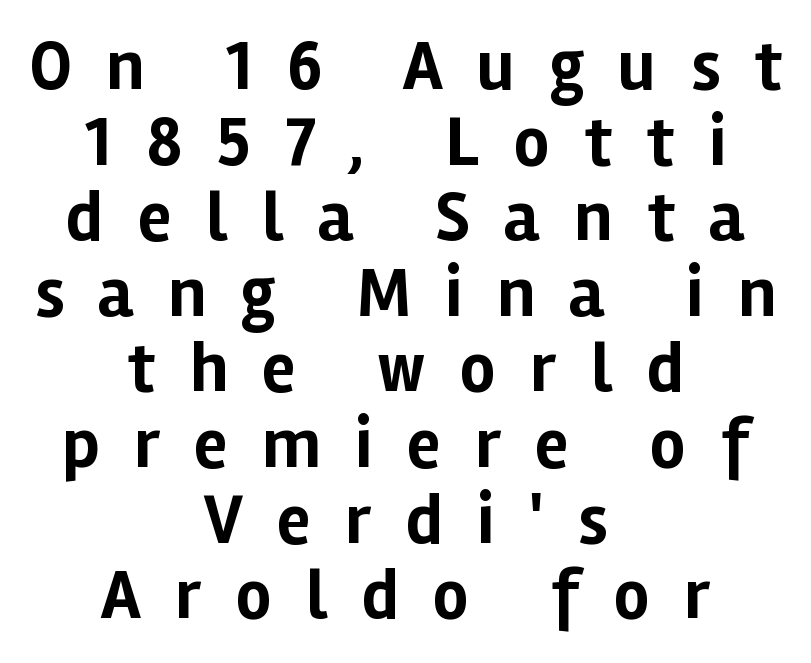
{"serif": "no", "italic": "no", "bold": "yes", "weight": "bold", "width": "normal", "stroke_contrast": "low", "x_height": "medium", "monospaced": "no", "underline": "no", "align": "center", "line_spacing": "tight", "line_spacing_ratio": 1.08, "letter_spacing": "wide", "letter_spacing_em": 0.49, "glyph_px": 70}
